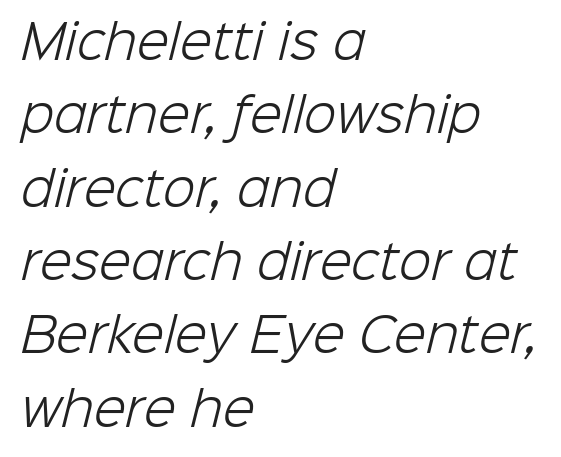
Q: Is the text bold? A: No.
Q: Is the typeface a serif or a sans-serif typeface? A: Sans-serif.
Q: Is the text underlined? A: No.
Q: How is the paragraph aligned? A: Left-aligned.
Q: Is the spacing between letters normal or unusually wide? A: Normal.
Q: Is the spacing between lines tight, normal or loose? A: Normal.
Q: Width (condensed, normal, or wide)? A: Normal.
Q: Stroke contrast? A: Low.
Q: x-height? A: Medium.
Q: Monospaced? A: No.
